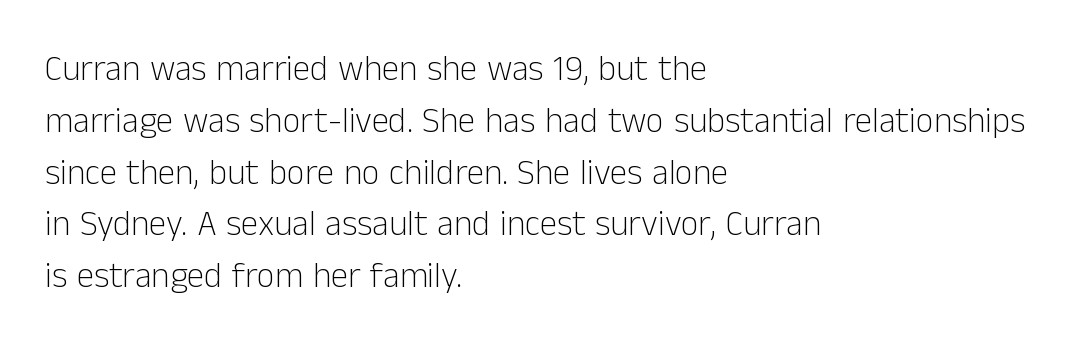
The image shows 35 px light sans-serif type, upright; set left-aligned, normal line spacing (1.48x), normal letter spacing, not underlined; low stroke contrast and a medium x-height.
